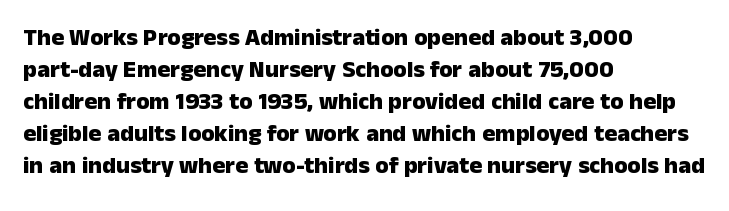
The image shows 24 px bold type, upright; set left-aligned, normal line spacing (1.33x), normal letter spacing, not underlined.
